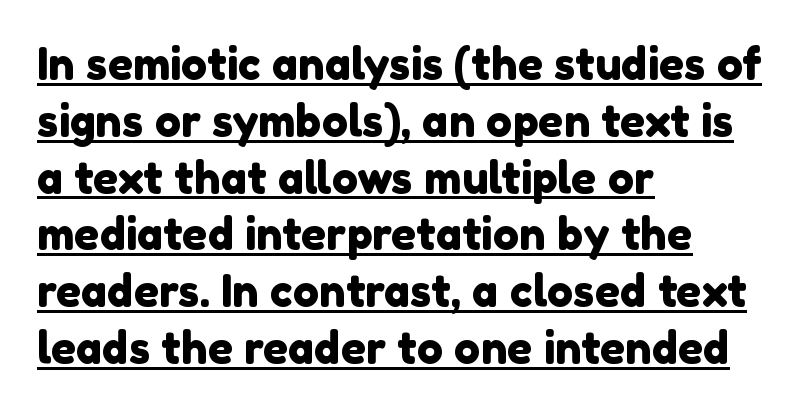
Q: Is the typeface a serif or a sans-serif typeface? A: Sans-serif.
Q: Is the text underlined? A: Yes.
Q: How is the paragraph aligned? A: Left-aligned.
Q: Is the spacing between letters normal or unusually wide? A: Normal.
Q: Is the spacing between lines tight, normal or loose? A: Normal.
Q: Width (condensed, normal, or wide)? A: Normal.
Q: x-height? A: Medium.
Q: Monospaced? A: No.
